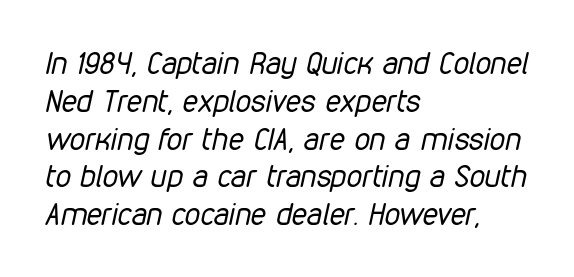
The specimen reads as italic at a glance. Tracking here is standard; glyphs follow each other at the usual distance. Beneath every word, the page is bare. These lines stack with their left ends in a neat column. These lines are rendered in a variable-pitch font. Bold? No — there's no thickening of the strokes.
